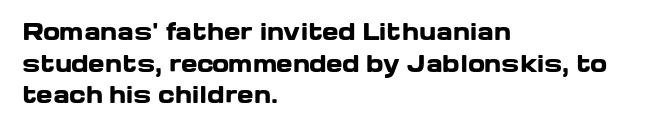
Q: Is the text bold? A: Yes.
Q: Is the text italic (slanted)? A: No, it is upright.
Q: Is the text underlined? A: No.
Q: How is the paragraph aligned? A: Left-aligned.
Q: Is the spacing between letters normal or unusually wide? A: Normal.
Q: Is the spacing between lines tight, normal or loose? A: Normal.
